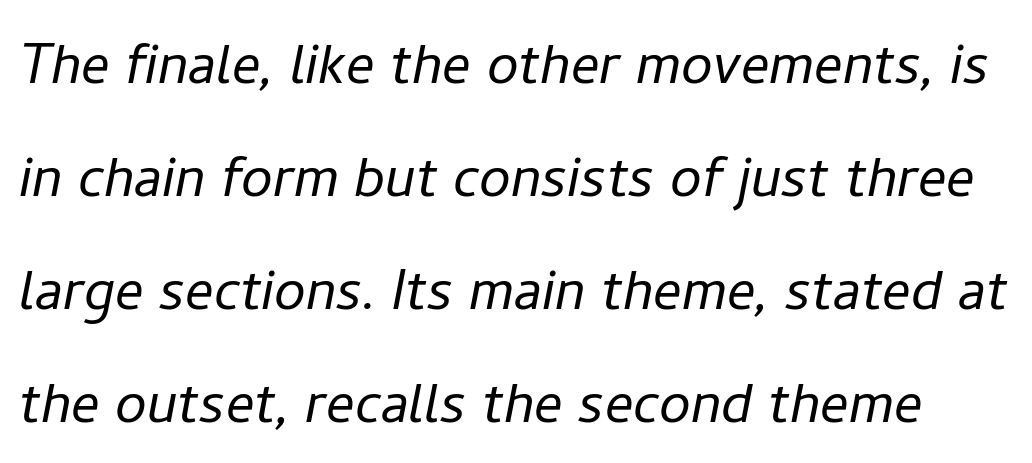
The image shows 71 px light type, italic (leaning right); set normal line spacing (1.59x), normal letter spacing, not underlined; low stroke contrast and a medium x-height.
